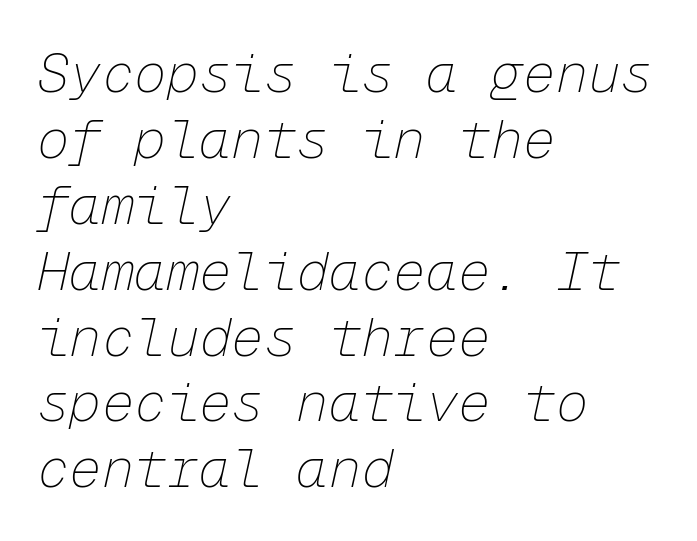
{"italic": "yes", "lean": "right", "slant_degrees": 12, "bold": "no", "weight": "thin", "width": "normal", "stroke_contrast": "low", "x_height": "medium", "monospaced": "yes", "underline": "no", "align": "left", "line_spacing_ratio": 1.22, "letter_spacing": "normal", "letter_spacing_em": 0.0, "glyph_px": 54}
